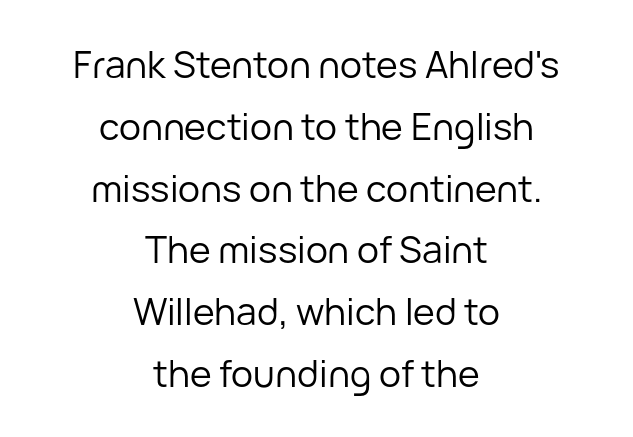
Q: Is the text bold? A: No.
Q: Is the text italic (slanted)? A: No, it is upright.
Q: Is the typeface a serif or a sans-serif typeface? A: Sans-serif.
Q: Is the text underlined? A: No.
Q: How is the paragraph aligned? A: Centered.
Q: Is the spacing between letters normal or unusually wide? A: Normal.
Q: Is the spacing between lines tight, normal or loose? A: Normal.
Q: Width (condensed, normal, or wide)? A: Normal.
Q: Stroke contrast? A: Low.
Q: x-height? A: Medium.
Q: Monospaced? A: No.
